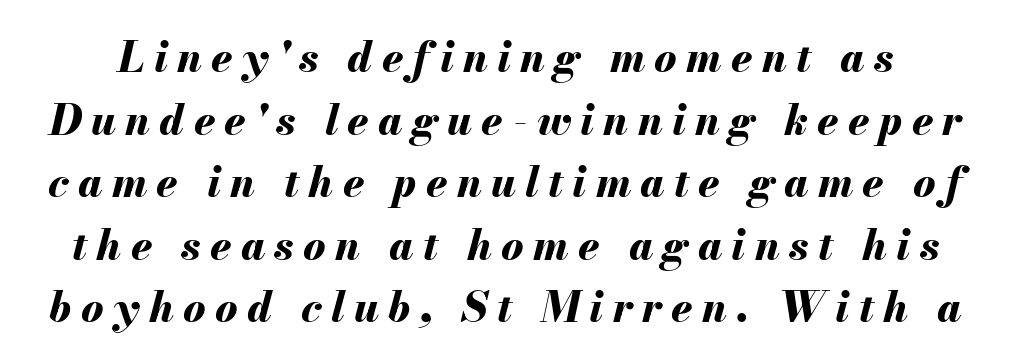
The image shows 42 px bold type, italic (leaning right); set normal line spacing (1.49x), unusually wide letter spacing (+0.22 em), not underlined; medium stroke contrast and a small x-height.
